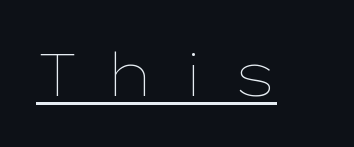
{"italic": "no", "bold": "no", "weight": "thin", "width": "wide", "stroke_contrast": "low", "x_height": "medium", "monospaced": "no", "underline": "yes", "letter_spacing": "wide", "letter_spacing_em": 0.43, "glyph_px": 60}
